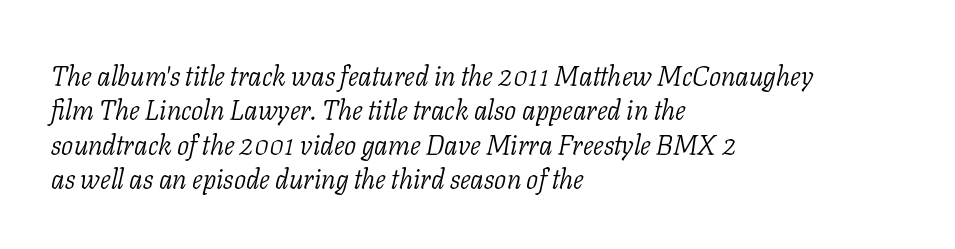
Q: Is the text bold? A: No.
Q: Is the text italic (slanted)? A: Yes, it leans right by about 11 degrees.
Q: Is the text underlined? A: No.
Q: How is the paragraph aligned? A: Left-aligned.
Q: Is the spacing between letters normal or unusually wide? A: Normal.
Q: Is the spacing between lines tight, normal or loose? A: Normal.
